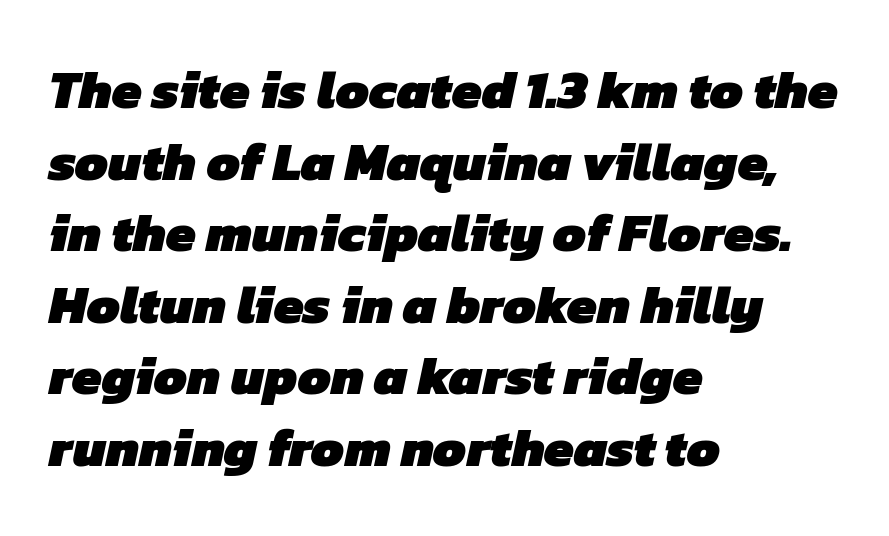
This sample uses a sans-serif face. Honestly, the letter spacing is just normal — you wouldn't notice it. Chunky letters — that's bold for sure. Compared with typical paragraphs, the rows here are spaced about the same. The gap between lines stays unmarked. The passage shown is typed in a proportional face where columns would drift.
